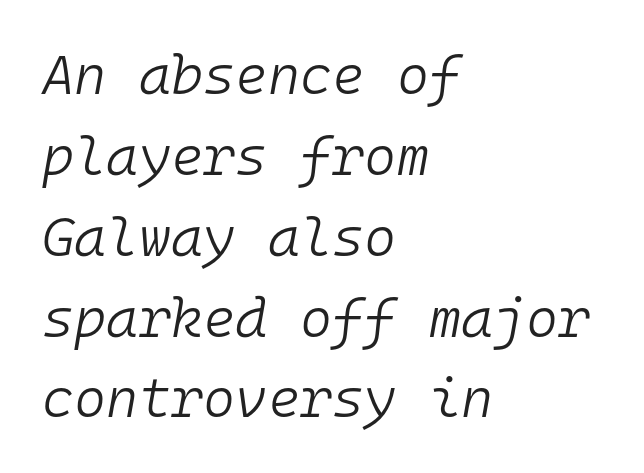
The image shows 55 px light type, italic (leaning right), monospaced; set left-aligned, normal line spacing (1.47x), normal letter spacing, not underlined; low stroke contrast and a medium x-height.
